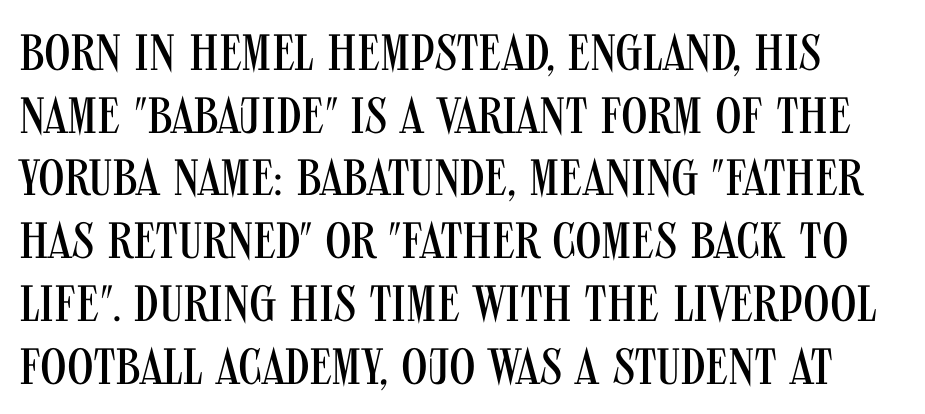
The image shows 51 px regular-weight, condensed sans-serif type, upright; set line spacing 1.23x, normal letter spacing, not underlined; medium stroke contrast and a large x-height.
